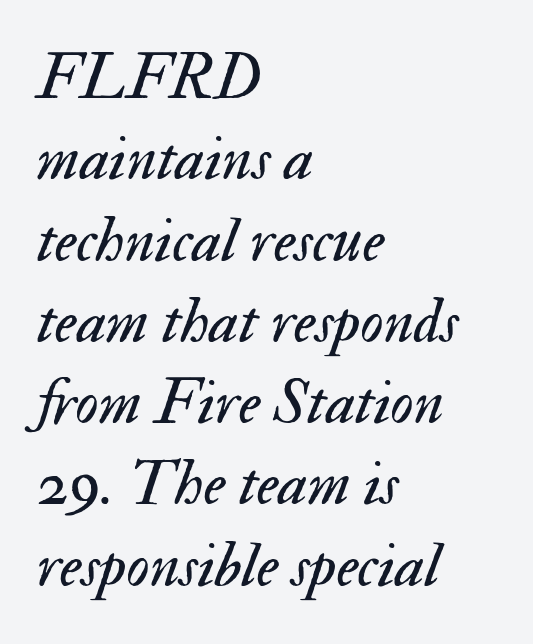
The image shows 64 px regular-weight type, italic (leaning right); set left-aligned, normal line spacing (1.27x), normal letter spacing, not underlined; medium stroke contrast and a small x-height.
